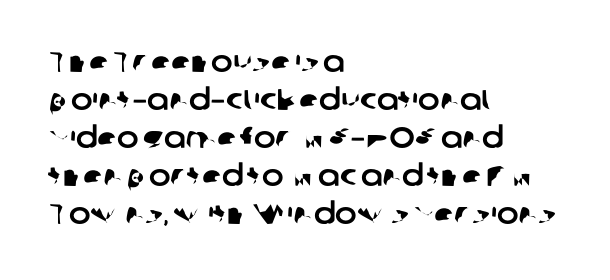
Is this a sans? Yes — the strokes have no serifs. Caption: multi-line text, flush left, ragged right. The rendering uses natural spacing where letterforms have individual widths. Characters follow at the spacing the type designer built in. The zone under the glyphs is completely vacant. Normally led — the rows are evenly, conventionally spaced.
